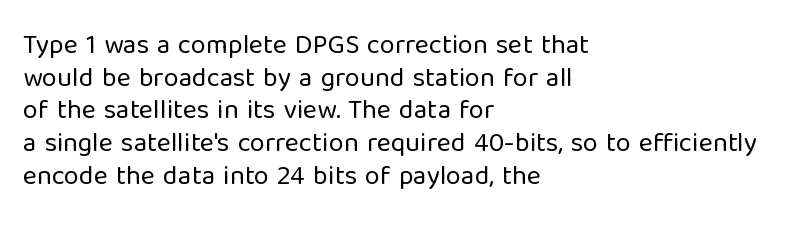
{"italic": "no", "bold": "no", "underline": "no", "align": "left", "line_spacing_ratio": 1.21, "letter_spacing": "normal", "letter_spacing_em": 0.0, "glyph_px": 27}
